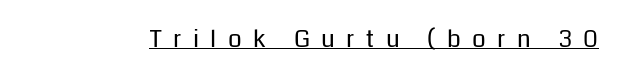
Q: Is the text bold? A: No.
Q: Is the text italic (slanted)? A: No, it is upright.
Q: Is the text underlined? A: Yes.
Q: Is the spacing between letters normal or unusually wide? A: Unusually wide.
